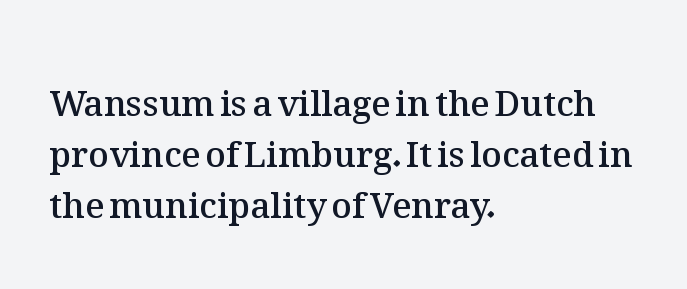
Is this a fixed-width face? No — the glyphs have proportional, varying widths. Normally led — the rows are evenly, conventionally spaced. Notice the strokes are somewhat thickened but not fully heavy: this is a semibold. One-word summary of the alignment: left. How are the letters spaced? Ordinarily, with no added tracking.
